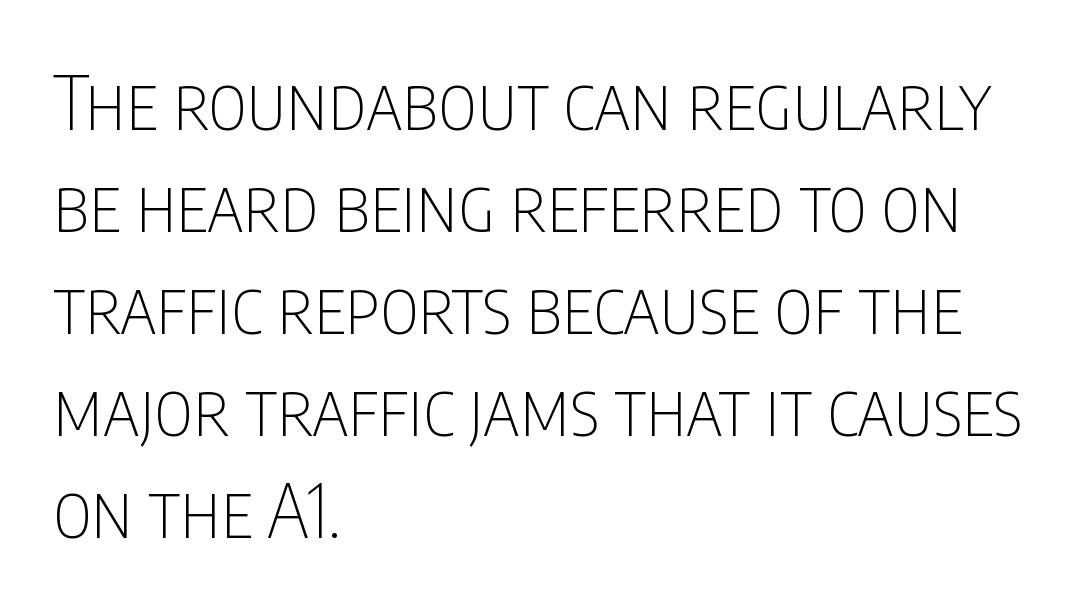
{"serif": "no", "italic": "no", "bold": "no", "weight": "thin", "width": "condensed", "stroke_contrast": "low", "x_height": "large", "monospaced": "no", "underline": "no", "align": "left", "line_spacing": "normal", "line_spacing_ratio": 1.38, "letter_spacing": "normal", "letter_spacing_em": 0.0, "glyph_px": 74}
